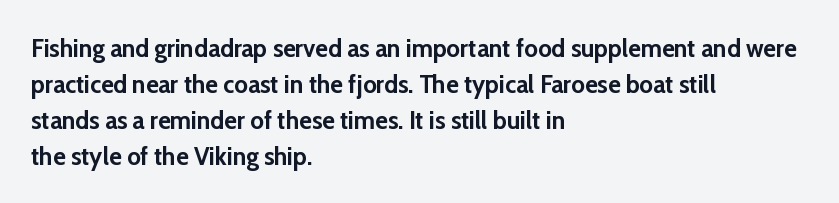
{"italic": "no", "bold": "yes", "underline": "no", "align": "left", "line_spacing": "normal", "line_spacing_ratio": 1.38, "letter_spacing": "normal", "letter_spacing_em": 0.0, "glyph_px": 26}
